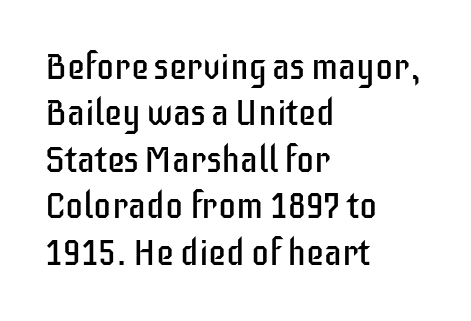
Q: Is the text bold? A: No.
Q: Is the text italic (slanted)? A: No, it is upright.
Q: Is the typeface a serif or a sans-serif typeface? A: Sans-serif.
Q: Is the text underlined? A: No.
Q: How is the paragraph aligned? A: Left-aligned.
Q: Is the spacing between letters normal or unusually wide? A: Normal.
Q: Is the spacing between lines tight, normal or loose? A: Normal.
Q: Width (condensed, normal, or wide)? A: Condensed.
Q: Stroke contrast? A: Low.
Q: x-height? A: Large.
Q: Monospaced? A: No.
